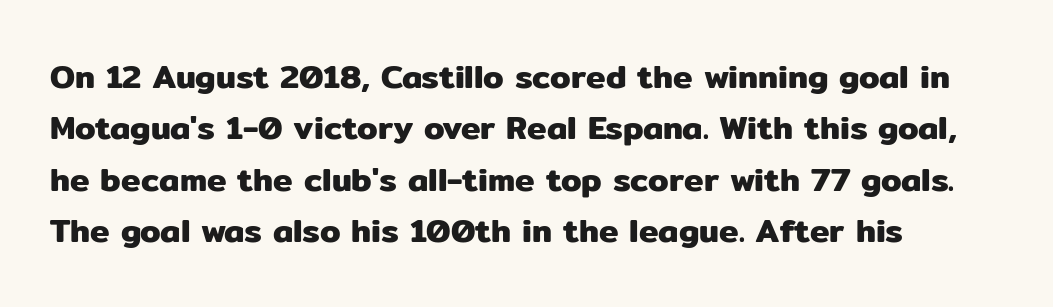
{"serif": "no", "italic": "no", "width": "normal", "stroke_contrast": "low", "x_height": "medium", "monospaced": "no", "underline": "no", "align": "left", "line_spacing": "normal", "line_spacing_ratio": 1.56, "letter_spacing": "normal", "letter_spacing_em": 0.0, "glyph_px": 33}
